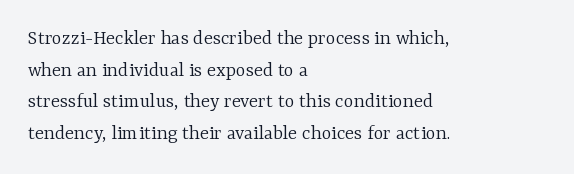
{"italic": "no", "bold": "no", "underline": "no", "align": "left", "line_spacing": "normal", "line_spacing_ratio": 1.51, "letter_spacing": "normal", "letter_spacing_em": 0.0, "glyph_px": 21}
